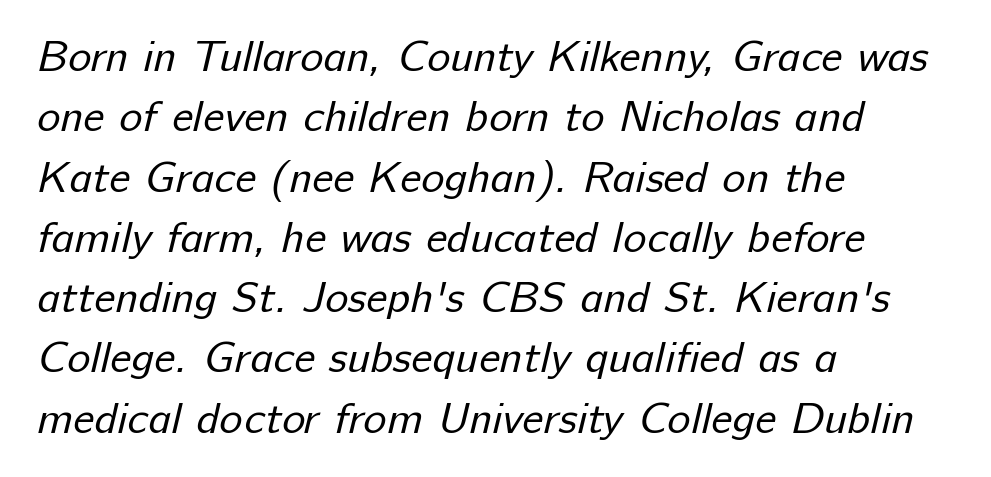
{"serif": "no", "bold": "no", "weight": "regular", "width": "normal", "stroke_contrast": "low", "x_height": "medium", "monospaced": "no", "underline": "no", "align": "left", "line_spacing": "normal", "line_spacing_ratio": 1.37, "letter_spacing": "normal", "letter_spacing_em": 0.0, "glyph_px": 44}
